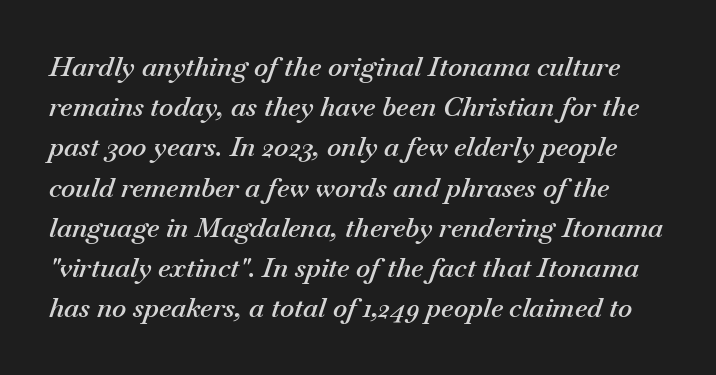
{"italic": "yes", "lean": "right", "slant_degrees": 18, "bold": "semi", "underline": "no", "line_spacing": "normal", "line_spacing_ratio": 1.49, "letter_spacing": "normal", "letter_spacing_em": 0.0, "glyph_px": 27}
